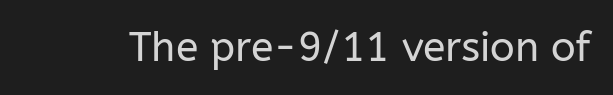
The strip under each line holds only bare page. Summary of weight: not heavy and not bold. Do the letters lean? They stand straight. A typesetter would call this zero additional tracking. Note: no serifs on the glyphs.
